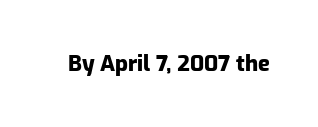
Q: Is the text bold? A: Yes.
Q: Is the text italic (slanted)? A: No, it is upright.
Q: Is the text underlined? A: No.
Q: Is the spacing between letters normal or unusually wide? A: Normal.
